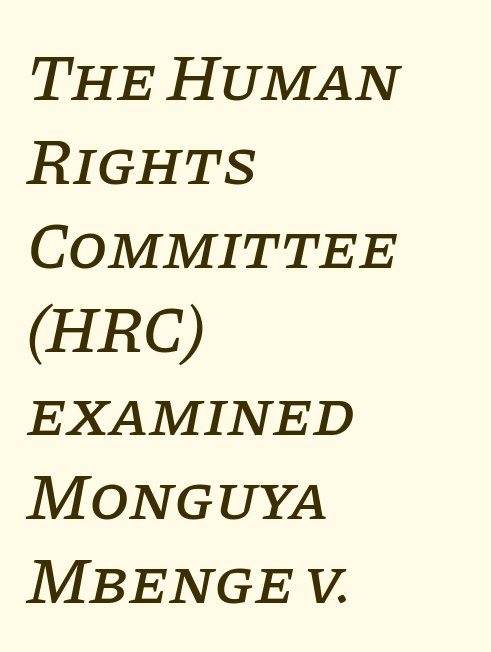
{"serif": "yes", "italic": "yes", "lean": "right", "slant_degrees": 11, "width": "normal", "stroke_contrast": "low", "x_height": "large", "monospaced": "no", "underline": "no", "align": "left", "line_spacing": "normal", "line_spacing_ratio": 1.29, "letter_spacing": "normal", "letter_spacing_em": 0.0, "glyph_px": 65}
